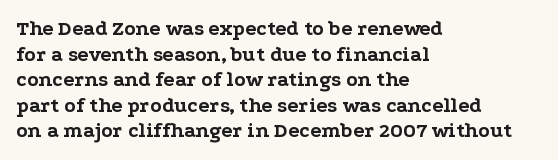
The image shows 21 px bold type, upright; set left-aligned, line spacing 1.22x, normal letter spacing, not underlined.
